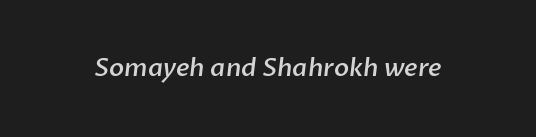
Q: Is the text bold? A: Semi-bold.
Q: Is the text underlined? A: No.
Q: Is the spacing between letters normal or unusually wide? A: Normal.
